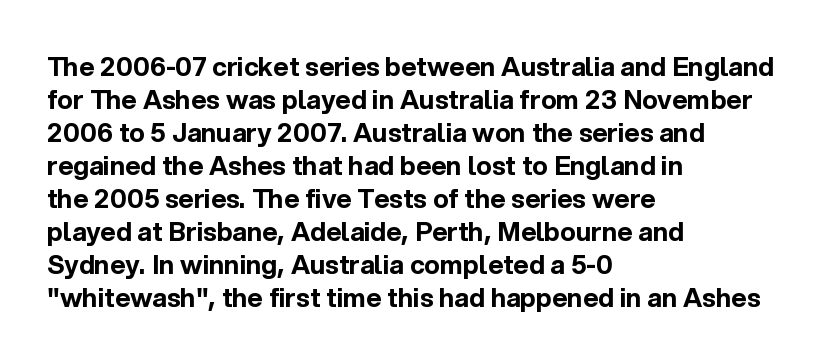
The leading is moderate, giving the passage an even texture. A dark, heavy texture on the line: the type is bold. Descenders hang freely into open space. Letter spacing: default. Notice how the passage keeps a crisp vertical edge on the left only. This is roman type, the default non-slanted kind.
